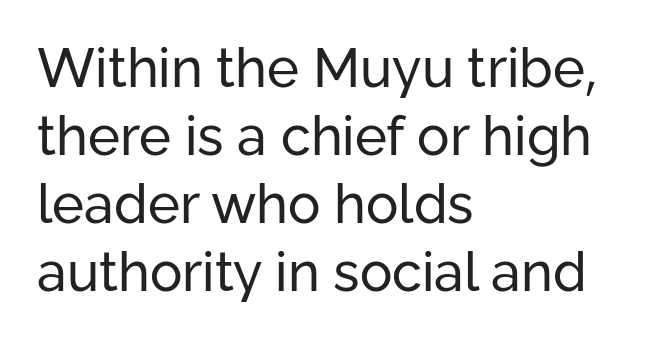
Q: Is the text bold? A: No.
Q: Is the text italic (slanted)? A: No, it is upright.
Q: Is the typeface a serif or a sans-serif typeface? A: Sans-serif.
Q: Is the text underlined? A: No.
Q: How is the paragraph aligned? A: Left-aligned.
Q: Is the spacing between letters normal or unusually wide? A: Normal.
Q: Is the spacing between lines tight, normal or loose? A: Normal.
Q: Width (condensed, normal, or wide)? A: Normal.
Q: Stroke contrast? A: Low.
Q: x-height? A: Medium.
Q: Monospaced? A: No.
